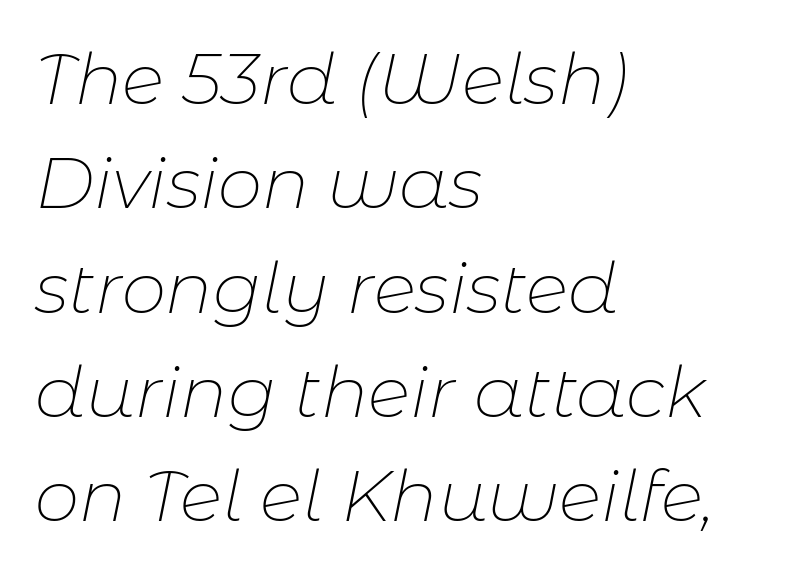
The image shows 71 px thin type, italic (leaning right); set left-aligned, normal line spacing (1.47x), normal letter spacing, not underlined; low stroke contrast and a medium x-height.
